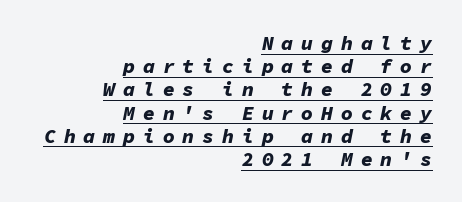
Notice how the passage keeps a crisp vertical edge on the right only. These lines were composed using italics. Students, observe the line beneath the letters — that is underlining. Typesetter's note: full bold, strokes at maximum text heaviness. Is the letter spacing exaggerated? Yes — the characters are pushed far apart.
